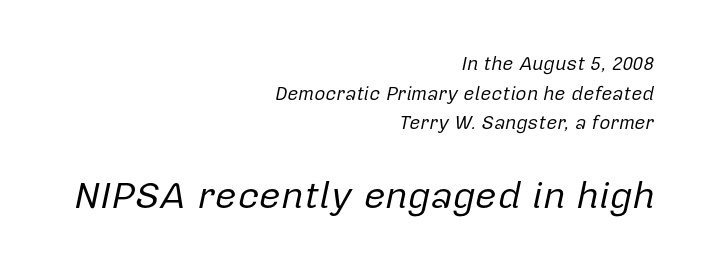
The image shows 38 px regular-weight type, italic (leaning right); set right-aligned, normal line spacing (1.56x), normal letter spacing, not underlined; the second (bottom) block is 2.0x larger; low stroke contrast and a medium x-height.
